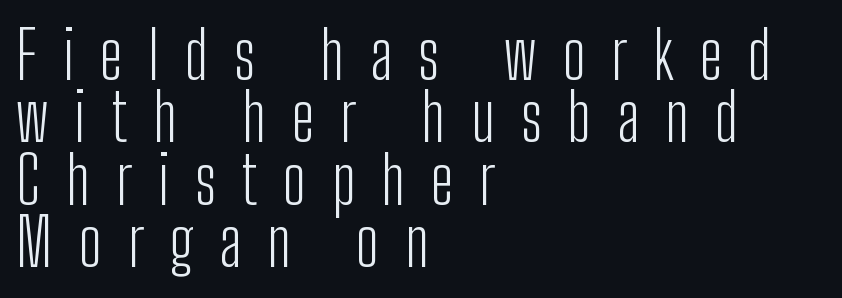
{"serif": "no", "italic": "no", "bold": "no", "weight": "light", "width": "condensed", "stroke_contrast": "low", "x_height": "medium", "monospaced": "no", "underline": "no", "align": "left", "line_spacing": "tight", "line_spacing_ratio": 0.96, "letter_spacing": "wide", "letter_spacing_em": 0.4, "glyph_px": 65}
